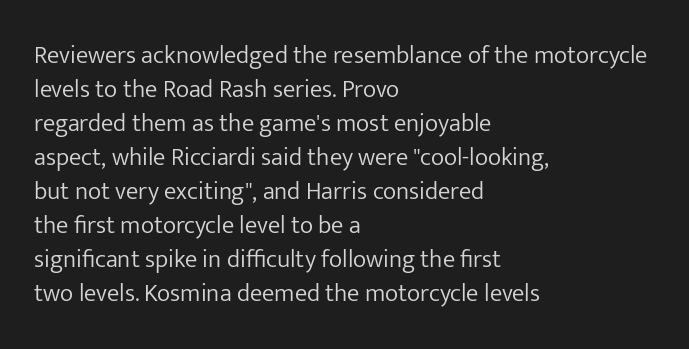
The image shows 25 px text type, upright; set left-aligned, normal line spacing (1.36x), normal letter spacing, not underlined.
